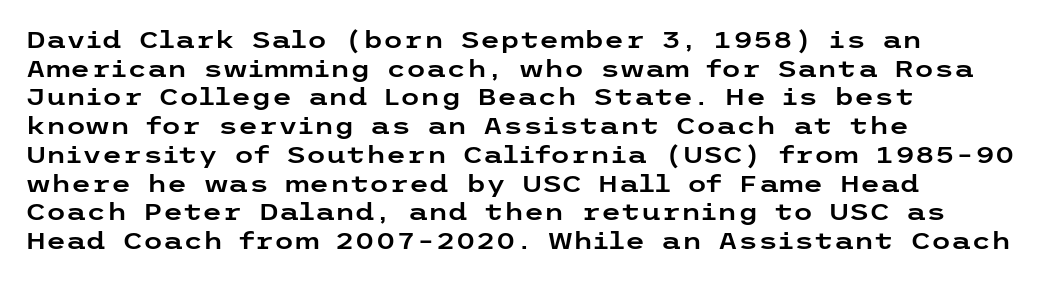
{"italic": "no", "underline": "no", "align": "left", "line_spacing": "normal", "line_spacing_ratio": 1.25, "letter_spacing": "normal", "letter_spacing_em": 0.0, "glyph_px": 23}
